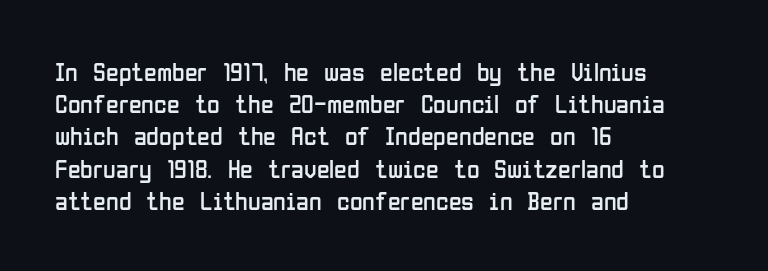
{"italic": "no", "bold": "no", "underline": "no", "align": "left", "line_spacing_ratio": 1.24, "letter_spacing": "normal", "letter_spacing_em": 0.0, "glyph_px": 26}
